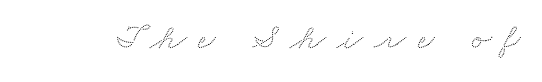
Q: Is the text underlined? A: No.
Q: Is the spacing between letters normal or unusually wide? A: Unusually wide.
Q: Width (condensed, normal, or wide)? A: Wide.
Q: Stroke contrast? A: Low.
Q: x-height? A: Small.
Q: Monospaced? A: No.
